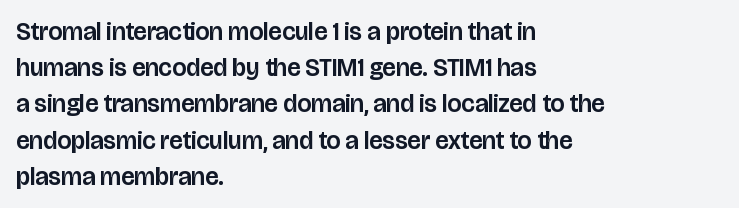
The image shows 25 px text type, upright; set left-aligned, normal line spacing (1.45x), normal letter spacing, not underlined.
